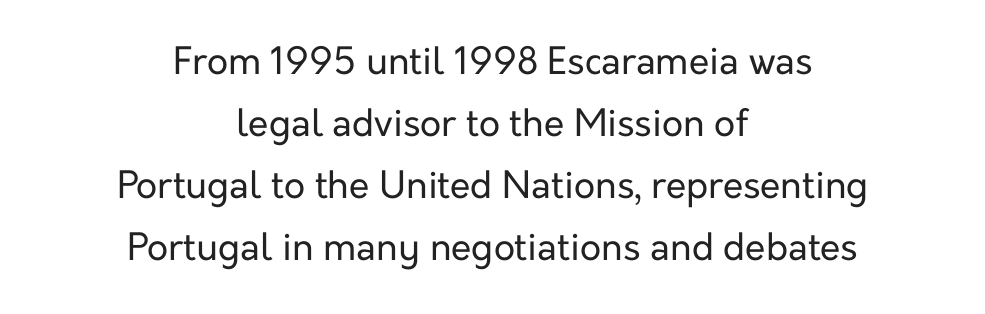
The image shows 37 px regular-weight sans-serif type, upright; set centered, normal line spacing (1.68x), normal letter spacing, not underlined; low stroke contrast and a medium x-height.
